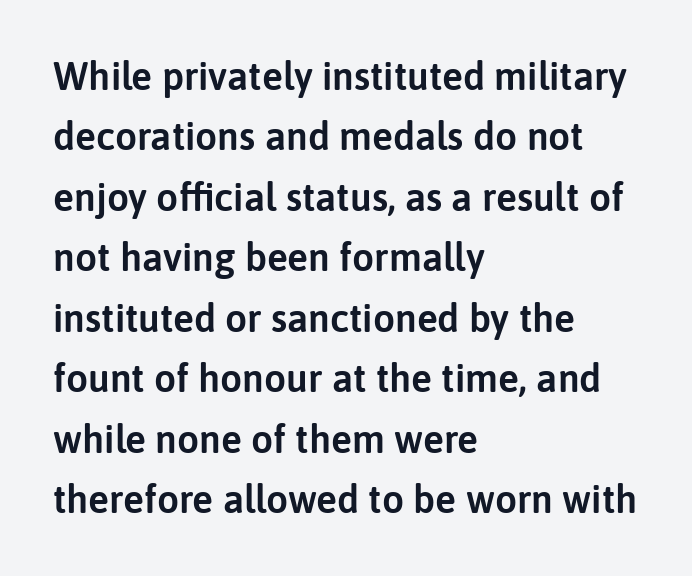
Q: Is the text italic (slanted)? A: No, it is upright.
Q: Is the typeface a serif or a sans-serif typeface? A: Sans-serif.
Q: Is the text underlined? A: No.
Q: How is the paragraph aligned? A: Left-aligned.
Q: Is the spacing between letters normal or unusually wide? A: Normal.
Q: Is the spacing between lines tight, normal or loose? A: Normal.
Q: Width (condensed, normal, or wide)? A: Normal.
Q: Stroke contrast? A: Low.
Q: x-height? A: Medium.
Q: Monospaced? A: No.
